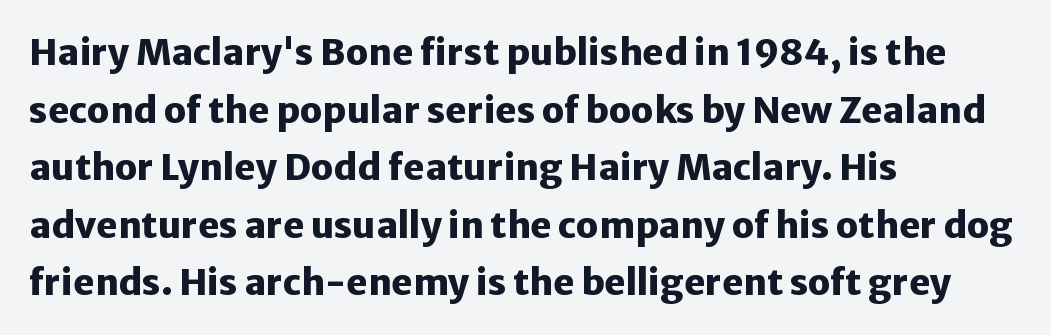
Heavy, bold letterforms. Is the letter spacing exaggerated? No — it looks like the ordinary default. No feet cap the strokes, marking this as sans-serif type. Each letter keeps its own natural width here, so spacing adapts to shape. You can tell it's not italic because the verticals are truly vertical.
